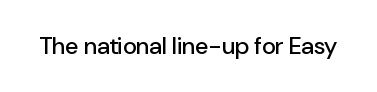
The image shows 24 px text type, upright; set normal letter spacing, not underlined.
